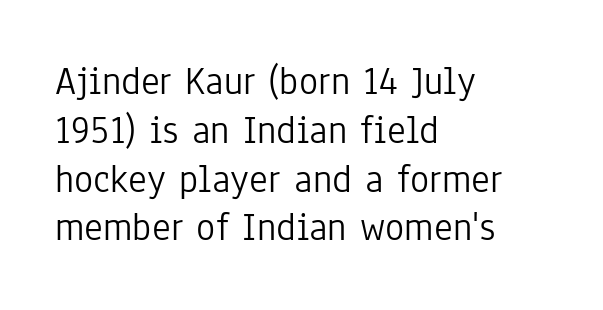
Q: Is the text bold? A: No.
Q: Is the text italic (slanted)? A: No, it is upright.
Q: Is the typeface a serif or a sans-serif typeface? A: Sans-serif.
Q: Is the text underlined? A: No.
Q: How is the paragraph aligned? A: Left-aligned.
Q: Is the spacing between letters normal or unusually wide? A: Normal.
Q: Width (condensed, normal, or wide)? A: Condensed.
Q: Stroke contrast? A: Low.
Q: x-height? A: Medium.
Q: Monospaced? A: No.
